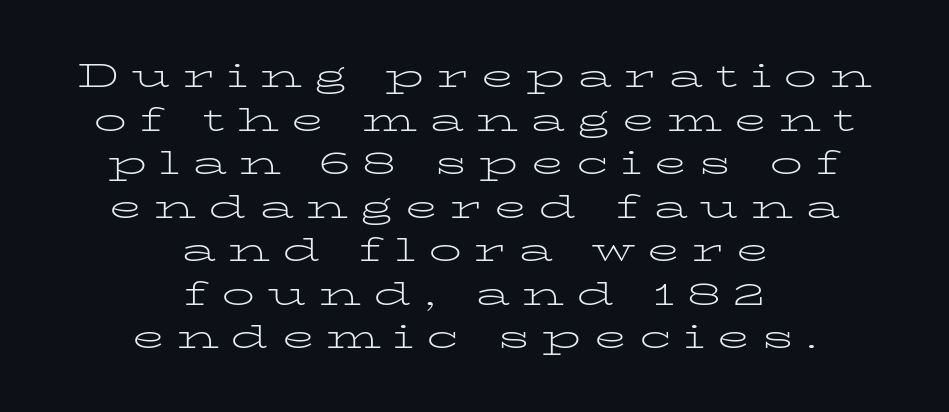
{"serif": "yes", "italic": "no", "bold": "no", "weight": "light", "width": "wide", "stroke_contrast": "low", "x_height": "medium", "monospaced": "no", "underline": "no", "align": "center", "line_spacing": "normal", "line_spacing_ratio": 1.32, "letter_spacing": "wide", "letter_spacing_em": 0.37, "glyph_px": 33}
